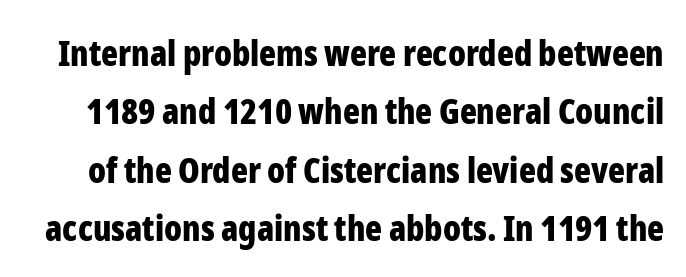
Anything drawn beneath the words? Only blank space. Rows of type keep a routine distance in the vertical direction. Letterform terminals end flat and unadorned throughout the passage. Honestly, the letter spacing is just normal — you wouldn't notice it.
